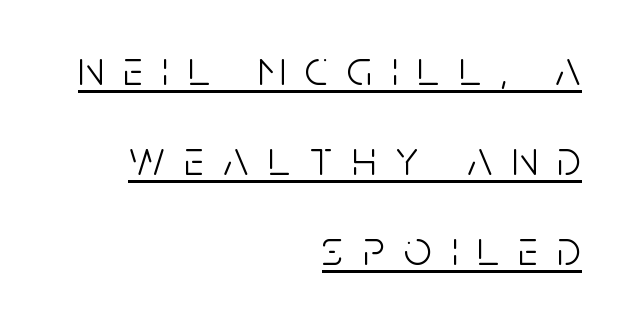
Q: Is the text bold? A: No.
Q: Is the text italic (slanted)? A: No, it is upright.
Q: Is the typeface a serif or a sans-serif typeface? A: Sans-serif.
Q: Is the text underlined? A: Yes.
Q: How is the paragraph aligned? A: Right-aligned.
Q: Is the spacing between letters normal or unusually wide? A: Unusually wide.
Q: Width (condensed, normal, or wide)? A: Condensed.
Q: Stroke contrast? A: Low.
Q: x-height? A: Large.
Q: Monospaced? A: No.
